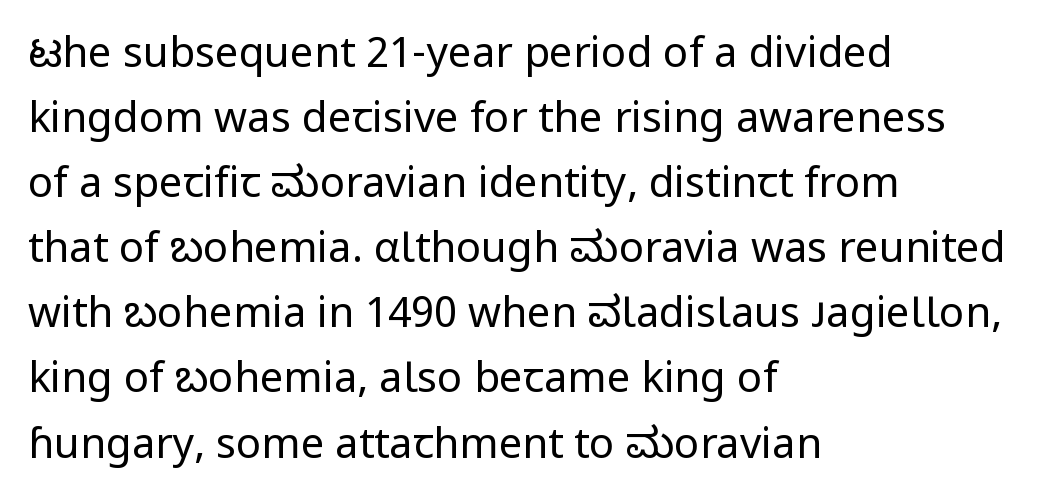
Q: Is the text bold? A: No.
Q: Is the text italic (slanted)? A: No, it is upright.
Q: Is the typeface a serif or a sans-serif typeface? A: Sans-serif.
Q: Is the text underlined? A: No.
Q: How is the paragraph aligned? A: Left-aligned.
Q: Is the spacing between letters normal or unusually wide? A: Normal.
Q: Is the spacing between lines tight, normal or loose? A: Normal.
Q: Width (condensed, normal, or wide)? A: Normal.
Q: Stroke contrast? A: Low.
Q: x-height? A: Medium.
Q: Monospaced? A: No.
